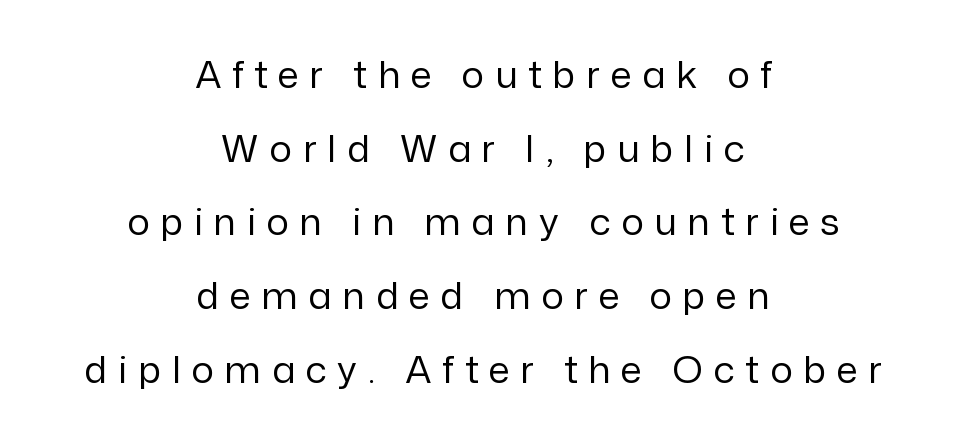
Q: Is the text bold? A: No.
Q: Is the text italic (slanted)? A: No, it is upright.
Q: Is the typeface a serif or a sans-serif typeface? A: Sans-serif.
Q: Is the text underlined? A: No.
Q: How is the paragraph aligned? A: Centered.
Q: Is the spacing between letters normal or unusually wide? A: Unusually wide.
Q: Is the spacing between lines tight, normal or loose? A: Loose.
Q: Width (condensed, normal, or wide)? A: Normal.
Q: Stroke contrast? A: Low.
Q: x-height? A: Medium.
Q: Monospaced? A: No.
